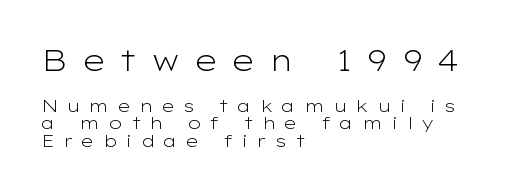
{"serif": "no", "italic": "no", "bold": "no", "weight": "light", "width": "wide", "stroke_contrast": "low", "x_height": "medium", "monospaced": "no", "underline": "no", "align": "left", "line_spacing": "tight", "line_spacing_ratio": 1.01, "letter_spacing": "wide", "letter_spacing_em": 0.47, "larger_block": "first", "size_ratio": 1.76, "glyph_px": 30}
